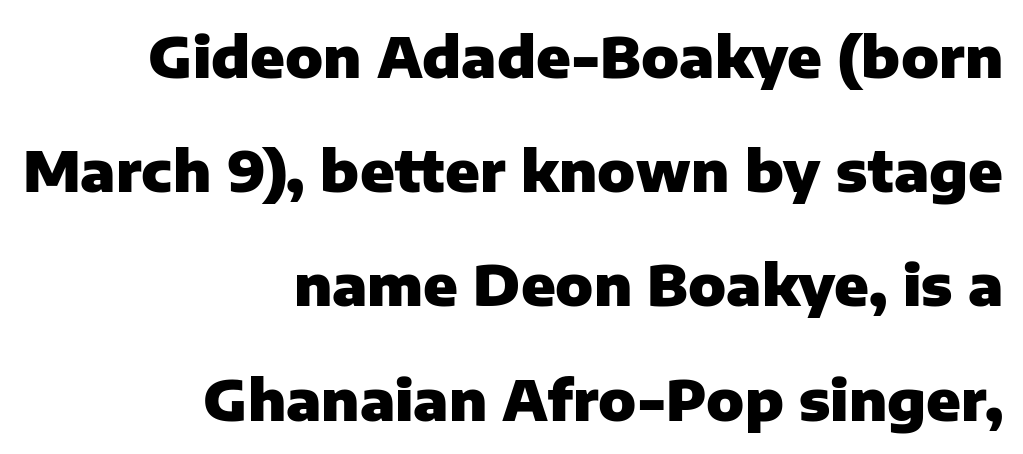
The image shows 56 px heavy sans-serif type, upright; set right-aligned, loose line spacing (2.04x), normal letter spacing, not underlined; low stroke contrast and a medium x-height.
